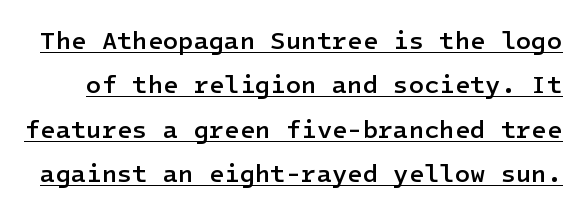
The image shows 25 px text type, upright; set line spacing 1.78x, normal letter spacing, underlined.
